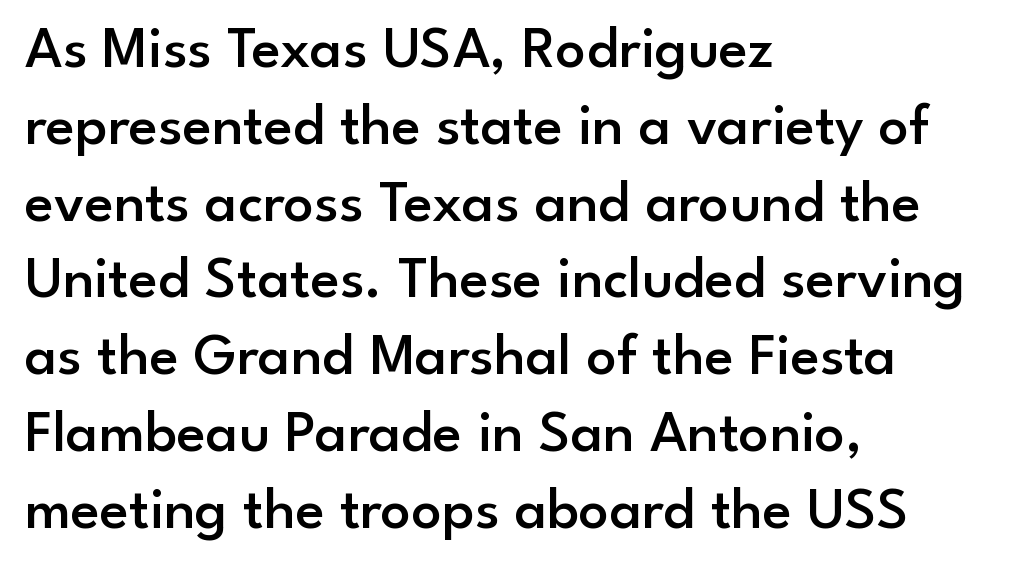
Q: Is the text bold? A: Semi-bold.
Q: Is the text italic (slanted)? A: No, it is upright.
Q: Is the typeface a serif or a sans-serif typeface? A: Sans-serif.
Q: Is the text underlined? A: No.
Q: How is the paragraph aligned? A: Left-aligned.
Q: Is the spacing between letters normal or unusually wide? A: Normal.
Q: Is the spacing between lines tight, normal or loose? A: Normal.
Q: Width (condensed, normal, or wide)? A: Normal.
Q: Stroke contrast? A: Low.
Q: x-height? A: Small.
Q: Monospaced? A: No.
